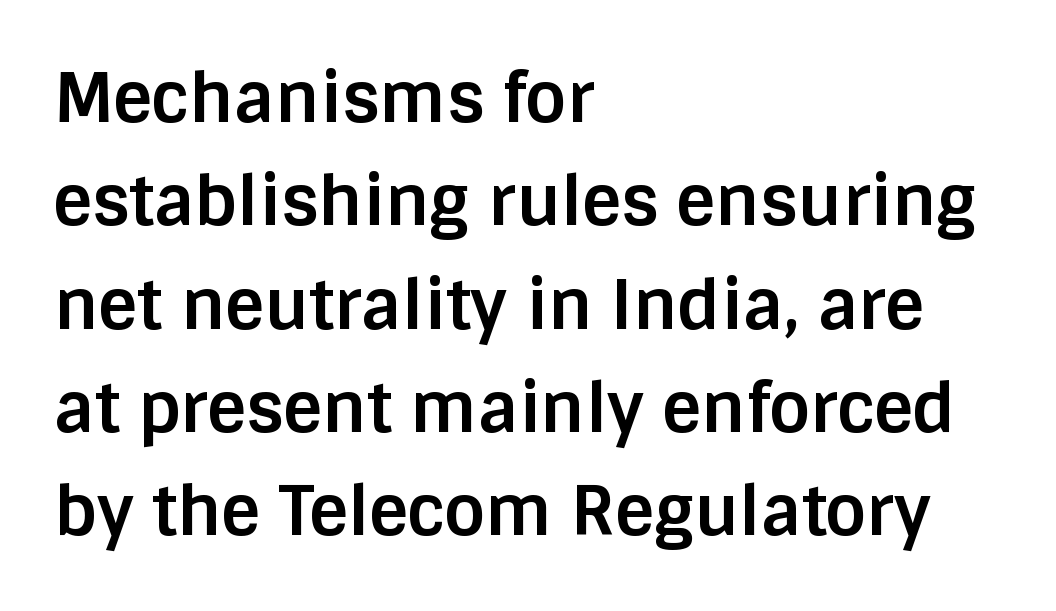
{"serif": "no", "italic": "no", "bold": "yes", "weight": "bold", "width": "normal", "stroke_contrast": "low", "x_height": "large", "monospaced": "no", "underline": "no", "align": "left", "line_spacing": "normal", "line_spacing_ratio": 1.52, "letter_spacing": "normal", "letter_spacing_em": 0.0, "glyph_px": 68}
